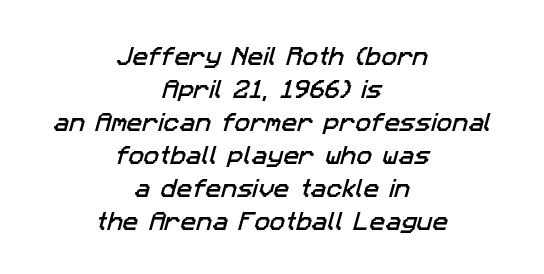
The image shows 21 px text type; set centered, normal line spacing (1.57x), normal letter spacing, not underlined.
